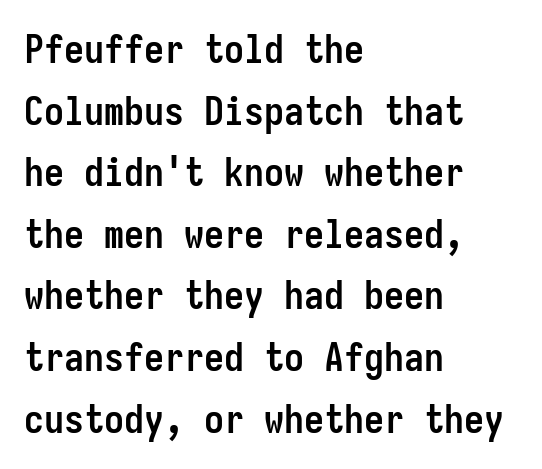
Q: Is the text bold? A: Yes.
Q: Is the text italic (slanted)? A: No, it is upright.
Q: Is the typeface a serif or a sans-serif typeface? A: Sans-serif.
Q: Is the text underlined? A: No.
Q: How is the paragraph aligned? A: Left-aligned.
Q: Is the spacing between letters normal or unusually wide? A: Normal.
Q: Is the spacing between lines tight, normal or loose? A: Normal.
Q: Width (condensed, normal, or wide)? A: Condensed.
Q: Stroke contrast? A: Low.
Q: x-height? A: Medium.
Q: Monospaced? A: Yes.
